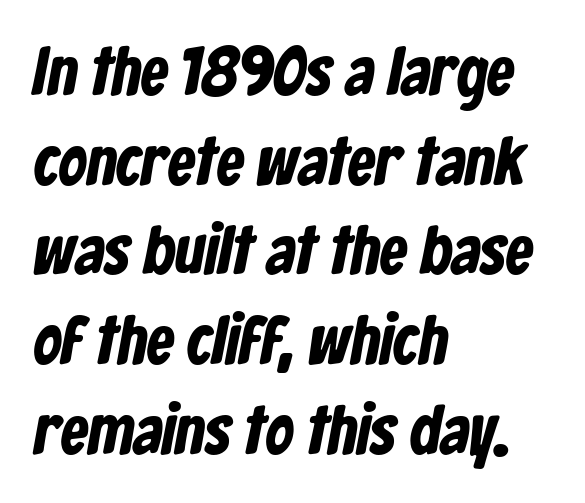
The image shows 69 px bold, condensed sans-serif type; set left-aligned, normal line spacing (1.3x), normal letter spacing, not underlined; low stroke contrast and a medium x-height.
